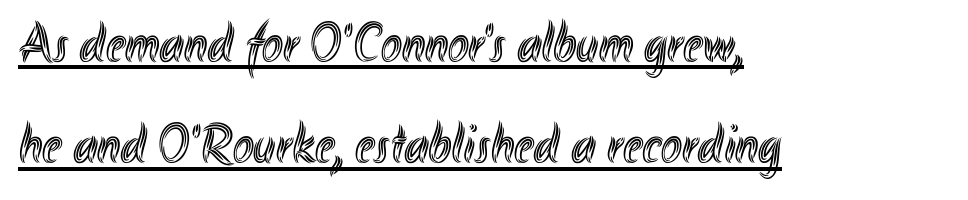
The image shows 56 px condensed type; set left-aligned, line spacing 1.81x, normal letter spacing, underlined; a small x-height.
